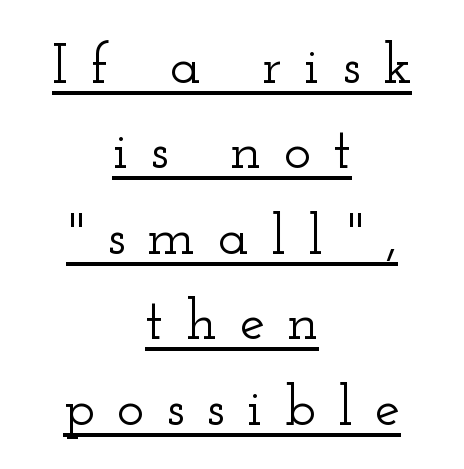
One glance says typical: line gaps are just what's usual. Caption: lettering with a line underneath. When letters stand straight like this, we call the style roman or upright. Varying glyph widths throughout — classic text-font behaviour.
